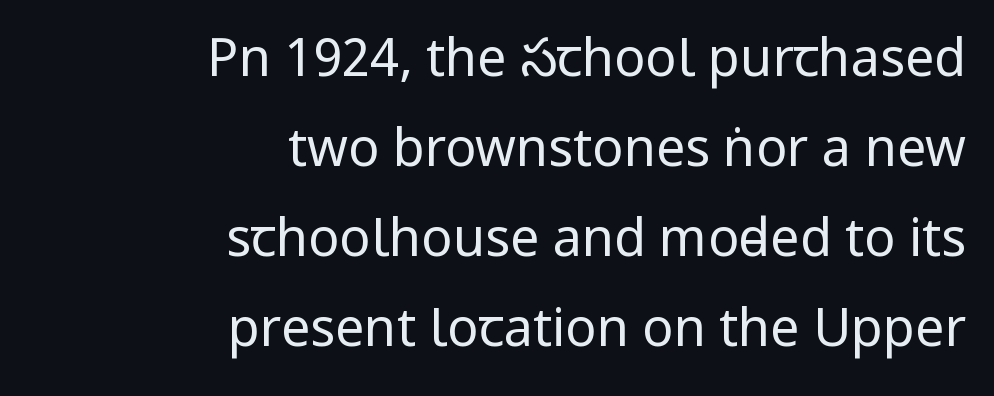
Q: Is the text bold? A: No.
Q: Is the text italic (slanted)? A: No, it is upright.
Q: Is the typeface a serif or a sans-serif typeface? A: Sans-serif.
Q: Is the text underlined? A: No.
Q: How is the paragraph aligned? A: Right-aligned.
Q: Is the spacing between letters normal or unusually wide? A: Normal.
Q: Width (condensed, normal, or wide)? A: Condensed.
Q: Stroke contrast? A: Low.
Q: x-height? A: Large.
Q: Monospaced? A: No.
